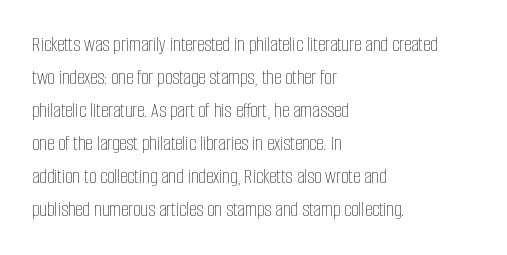
Q: Is the text bold? A: No.
Q: Is the text italic (slanted)? A: No, it is upright.
Q: Is the text underlined? A: No.
Q: How is the paragraph aligned? A: Left-aligned.
Q: Is the spacing between letters normal or unusually wide? A: Normal.
Q: Is the spacing between lines tight, normal or loose? A: Normal.
